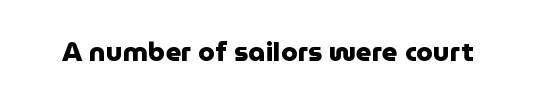
The image shows 27 px bold type, upright; set normal letter spacing, not underlined.
